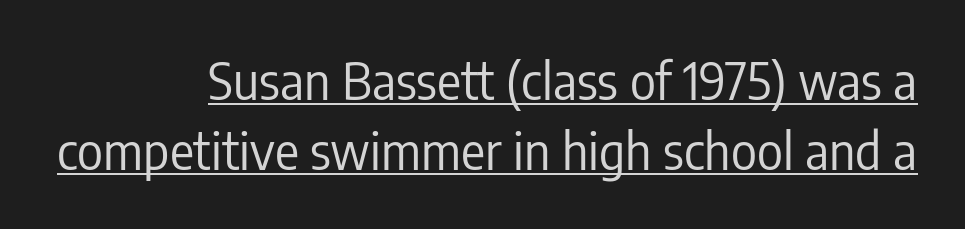
Q: Is the text bold? A: No.
Q: Is the text italic (slanted)? A: No, it is upright.
Q: Is the typeface a serif or a sans-serif typeface? A: Sans-serif.
Q: Is the text underlined? A: Yes.
Q: How is the paragraph aligned? A: Right-aligned.
Q: Is the spacing between letters normal or unusually wide? A: Normal.
Q: Is the spacing between lines tight, normal or loose? A: Normal.
Q: Width (condensed, normal, or wide)? A: Condensed.
Q: Stroke contrast? A: Low.
Q: x-height? A: Medium.
Q: Monospaced? A: No.
